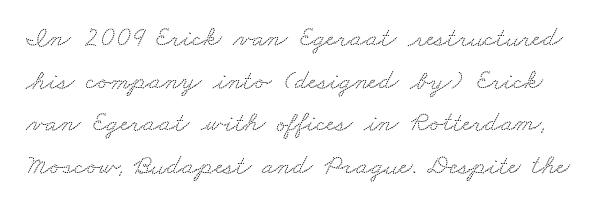
{"serif": "yes", "width": "wide", "stroke_contrast": "low", "x_height": "small", "monospaced": "no", "underline": "no", "line_spacing": "normal", "line_spacing_ratio": 1.52, "letter_spacing": "normal", "letter_spacing_em": 0.0, "glyph_px": 28}
